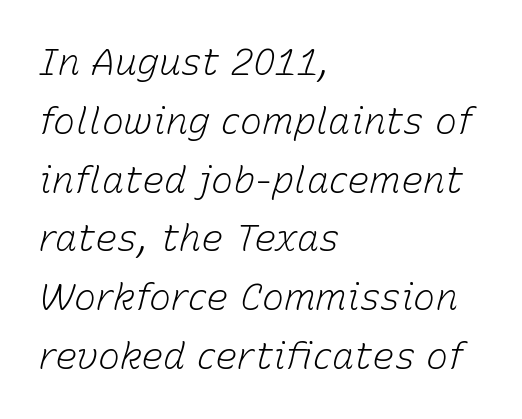
The image shows 37 px light type, italic (leaning right); set left-aligned, normal line spacing (1.59x), normal letter spacing, not underlined; low stroke contrast and a medium x-height.
